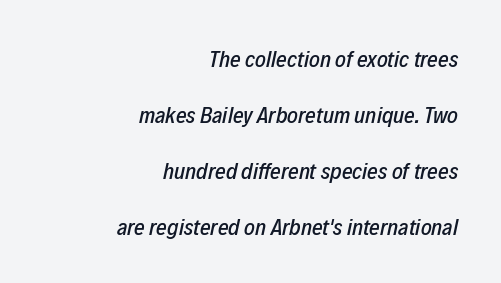
The image shows 23 px text type, italic (leaning right); set right-aligned, loose line spacing (2.43x), normal letter spacing, not underlined.
